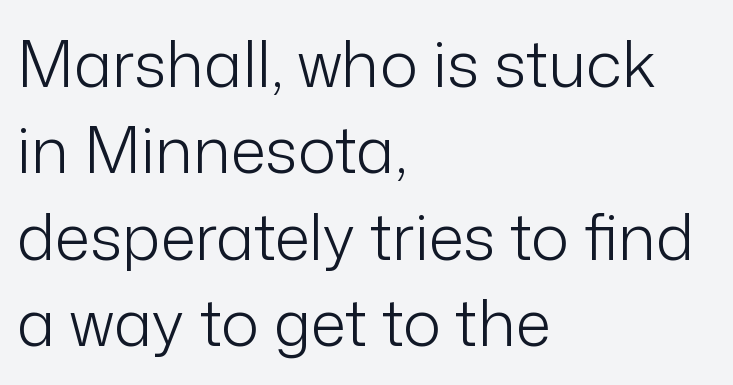
A normal amount of white space separates one row of letters from the next. Each letter keeps its own natural width here, so spacing adapts to shape. In terms of posture, this sample is upright. Note: no serifs on the glyphs. Compared with a centered layout, this one pins lines to the left instead.
